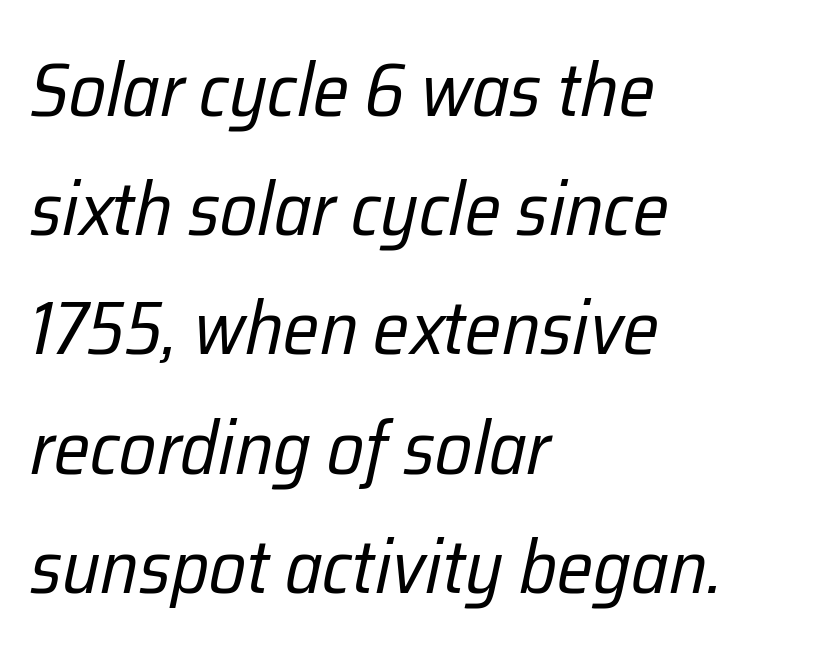
The image shows 75 px regular-weight, condensed type, italic (leaning right); set left-aligned, normal line spacing (1.59x), normal letter spacing, not underlined; low stroke contrast and a medium x-height.
